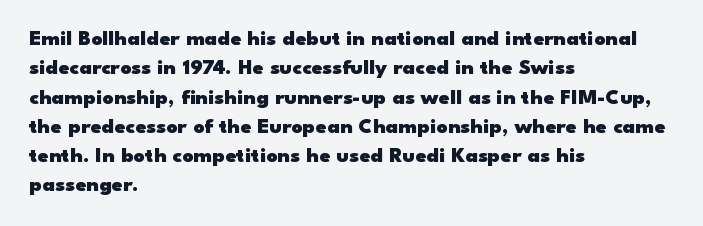
The image shows 22 px bold type, upright; set left-aligned, normal line spacing (1.33x), normal letter spacing, not underlined.
